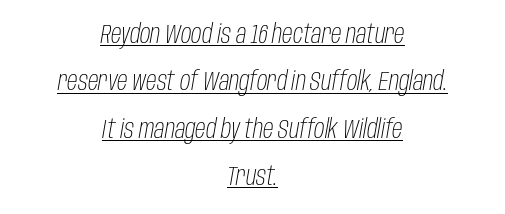
The image shows 26 px text type, italic (leaning right); set centered, line spacing 1.82x, normal letter spacing, underlined.
